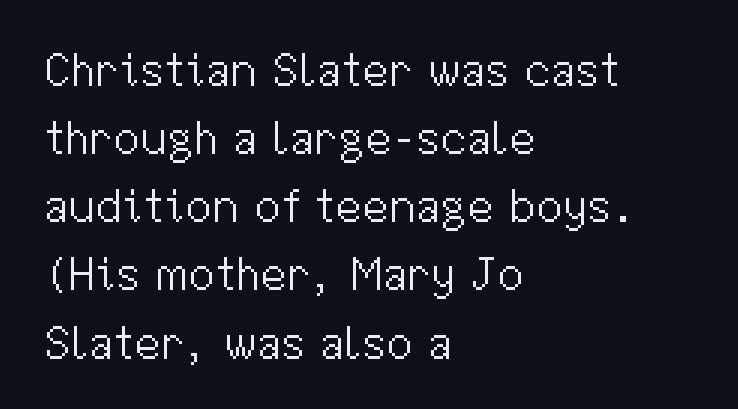
Unlike italic type, these characters show no tilt at all. This sample has the flowing, uneven cadence of proportional lettering. This sample uses plain, unmodified letter spacing. The zone under the glyphs is completely vacant.
